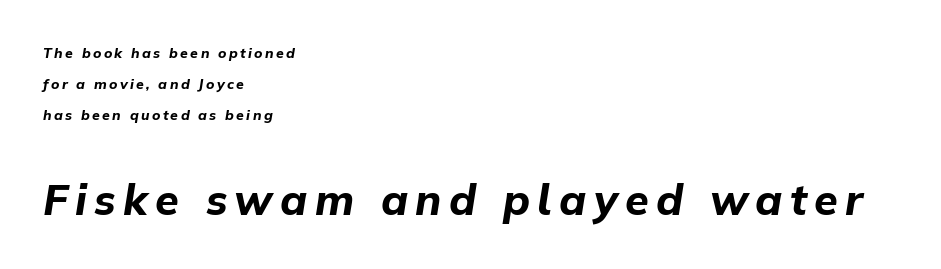
Each letter keeps its own natural width here, so spacing adapts to shape. The space between consecutive lines is lavish. The passage is arranged the way most books set body copy — flush left. Stroke thickness is high; the sample reads as a true bold.
